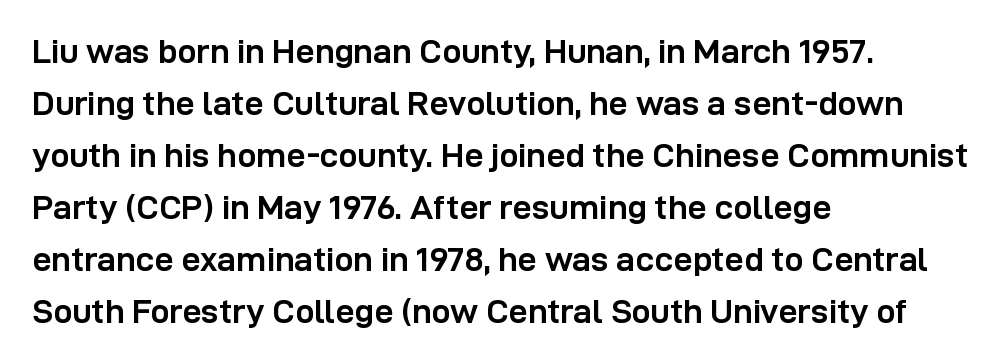
{"serif": "no", "italic": "no", "bold": "yes", "weight": "semibold", "width": "normal", "stroke_contrast": "low", "x_height": "medium", "monospaced": "no", "underline": "no", "align": "left", "line_spacing": "normal", "line_spacing_ratio": 1.53, "letter_spacing": "normal", "letter_spacing_em": 0.0, "glyph_px": 34}
